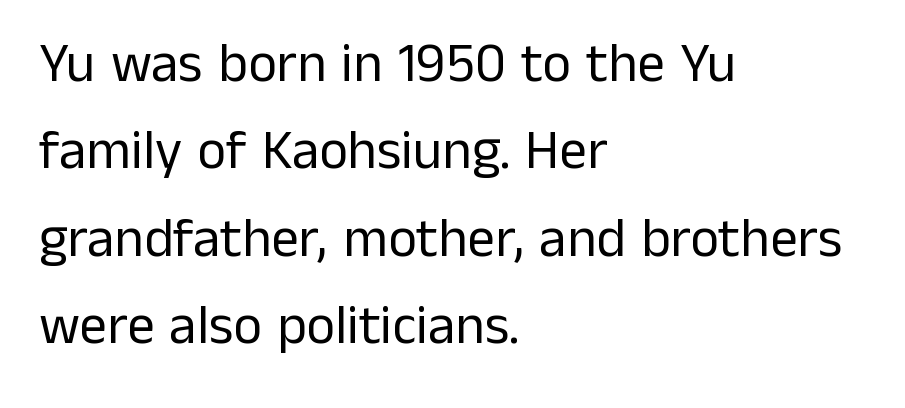
A classic flush-left, rag-right setting is used for this passage. You could not count columns in this text — the font is proportionally spaced. Compared with typical body copy, the letter spacing here is the same. Words float on clear page, feet unadorned.
